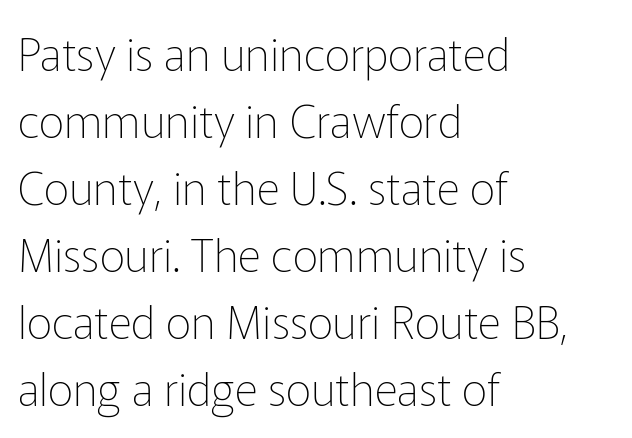
{"serif": "no", "italic": "no", "bold": "no", "weight": "thin", "width": "normal", "stroke_contrast": "low", "x_height": "medium", "monospaced": "no", "underline": "no", "align": "left", "line_spacing": "normal", "line_spacing_ratio": 1.49, "letter_spacing": "normal", "letter_spacing_em": 0.0, "glyph_px": 45}
